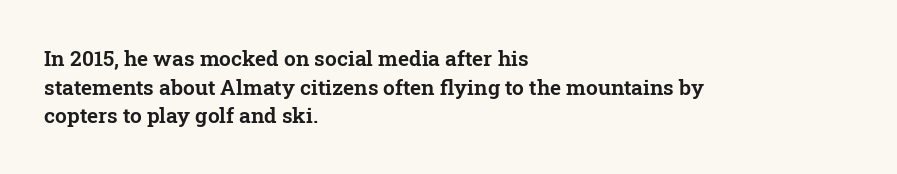
{"italic": "no", "underline": "no", "align": "left", "line_spacing": "normal", "line_spacing_ratio": 1.36, "letter_spacing": "normal", "letter_spacing_em": 0.0, "glyph_px": 21}
